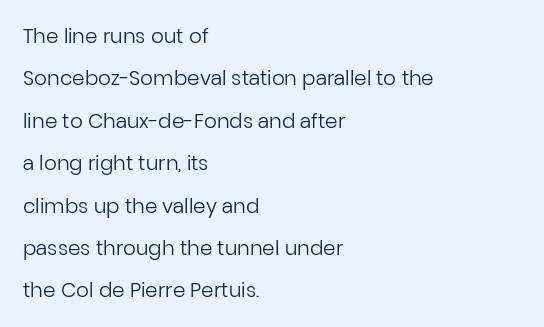
The image shows 20 px text type, upright; set left-aligned, loose line spacing (2.12x), normal letter spacing, not underlined.
